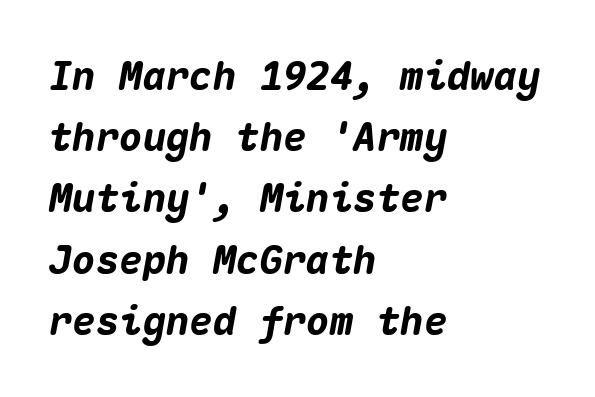
The image shows 39 px heavy type, italic (leaning right), monospaced; set left-aligned, normal line spacing (1.57x), normal letter spacing, not underlined; medium stroke contrast and a medium x-height.
